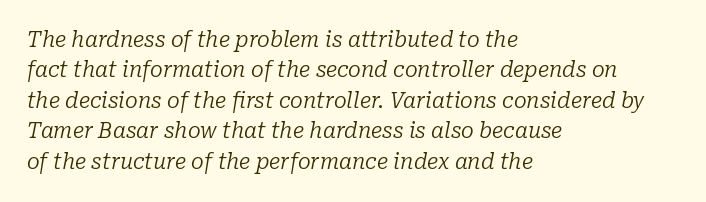
The image shows 21 px text type, italic (leaning right); set left-aligned, normal line spacing (1.45x), normal letter spacing, not underlined.
